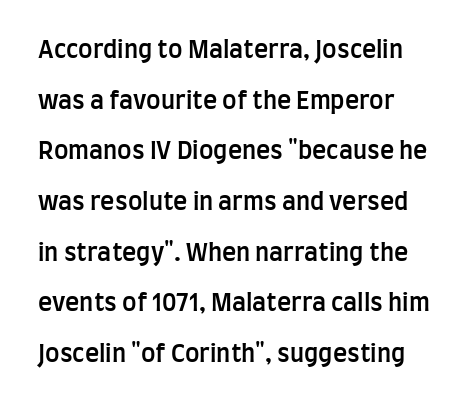
Q: Is the text bold? A: Semi-bold.
Q: Is the text italic (slanted)? A: No, it is upright.
Q: Is the text underlined? A: No.
Q: Is the spacing between letters normal or unusually wide? A: Normal.
Q: Is the spacing between lines tight, normal or loose? A: Loose.
